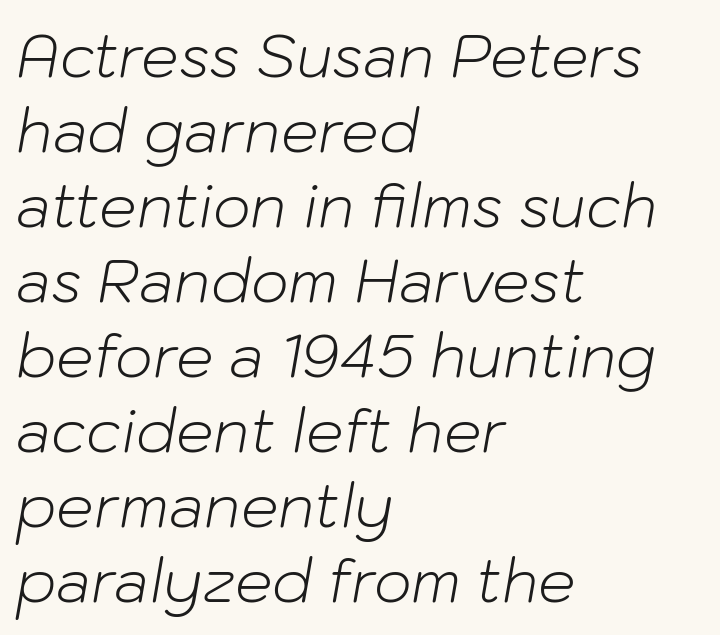
The image shows 59 px light type, italic (leaning right); set left-aligned, normal line spacing (1.27x), normal letter spacing, not underlined; low stroke contrast and a medium x-height.
